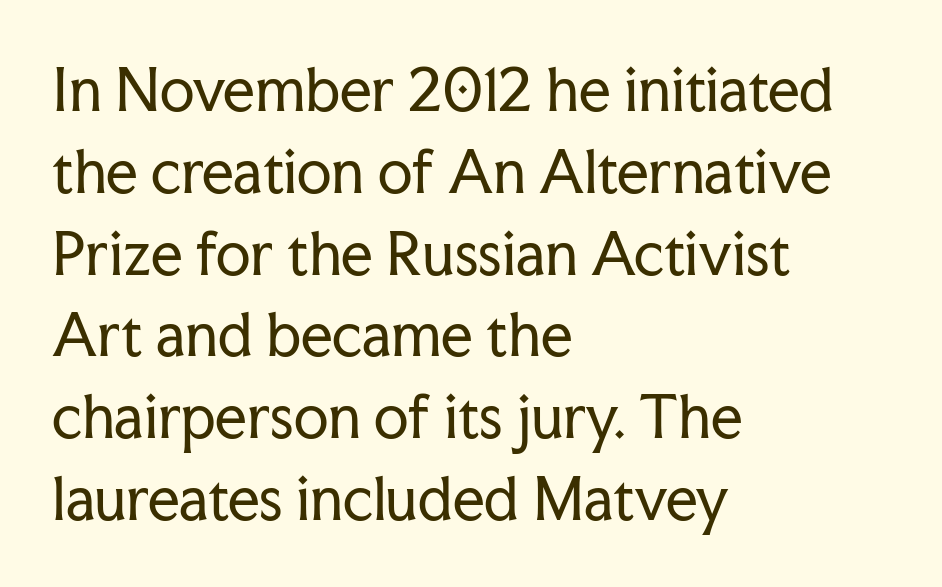
Q: Is the text bold? A: No.
Q: Is the text italic (slanted)? A: No, it is upright.
Q: Is the typeface a serif or a sans-serif typeface? A: Serif.
Q: Is the text underlined? A: No.
Q: How is the paragraph aligned? A: Left-aligned.
Q: Is the spacing between letters normal or unusually wide? A: Normal.
Q: Is the spacing between lines tight, normal or loose? A: Normal.
Q: Width (condensed, normal, or wide)? A: Normal.
Q: Stroke contrast? A: Low.
Q: x-height? A: Medium.
Q: Monospaced? A: No.
